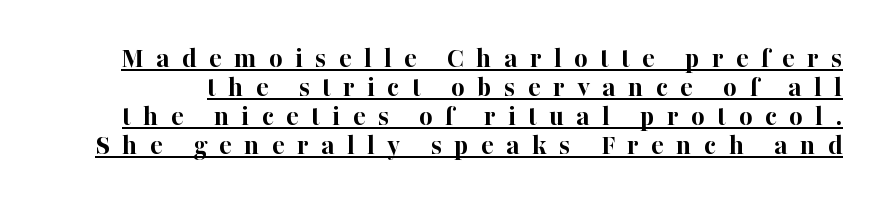
The line texture is sparse and dotted thanks to wide tracking. Old-style or modern, the face here clearly has serifs. Horizontal bands of white between lines are thin slivers. Each glyph is drawn with heavy, bold strokes.
